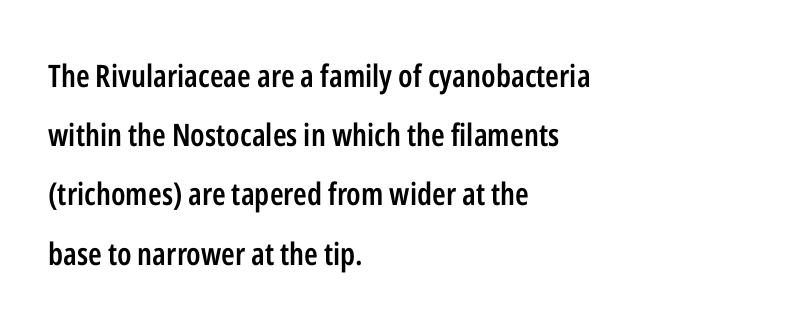
Q: Is the text bold? A: Semi-bold.
Q: Is the text italic (slanted)? A: No, it is upright.
Q: Is the typeface a serif or a sans-serif typeface? A: Sans-serif.
Q: Is the text underlined? A: No.
Q: How is the paragraph aligned? A: Left-aligned.
Q: Is the spacing between letters normal or unusually wide? A: Normal.
Q: Is the spacing between lines tight, normal or loose? A: Loose.
Q: Width (condensed, normal, or wide)? A: Condensed.
Q: Stroke contrast? A: Low.
Q: x-height? A: Medium.
Q: Monospaced? A: No.
